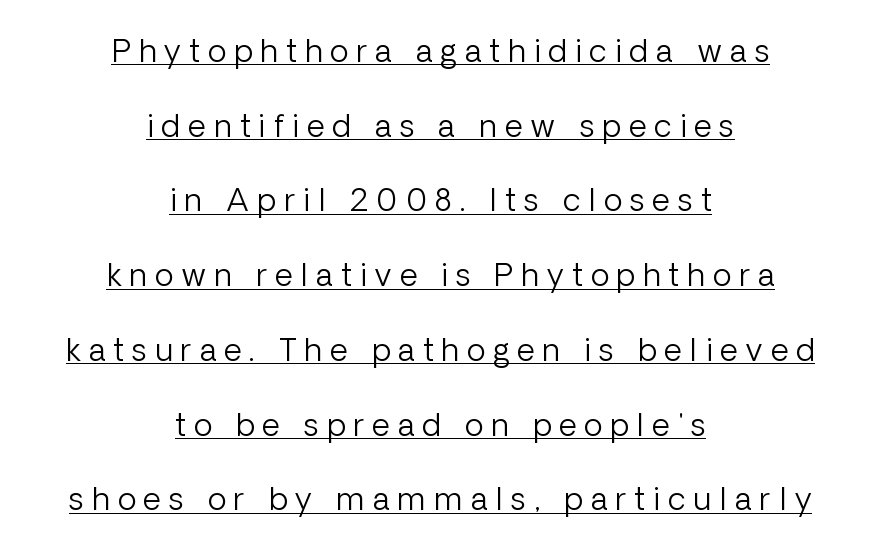
The image shows 31 px light sans-serif type, upright; set centered, loose line spacing (2.41x), unusually wide letter spacing (+0.26 em), underlined; low stroke contrast and a medium x-height.
